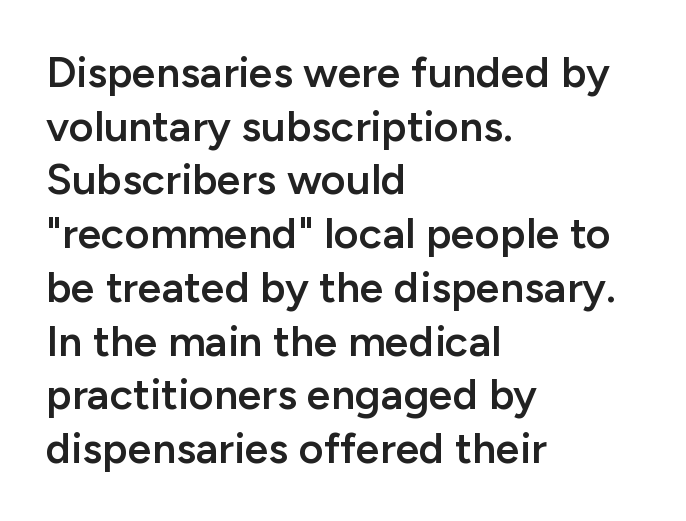
{"serif": "no", "italic": "no", "bold": "semi", "weight": "semibold", "width": "normal", "stroke_contrast": "low", "x_height": "medium", "monospaced": "no", "underline": "no", "align": "left", "line_spacing": "normal", "line_spacing_ratio": 1.25, "letter_spacing": "normal", "letter_spacing_em": 0.0, "glyph_px": 43}
